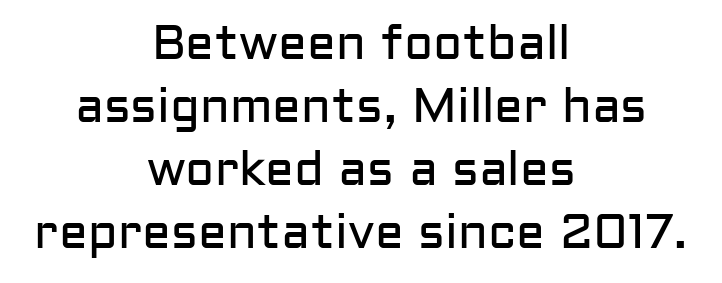
The image shows 48 px regular-weight sans-serif type, upright; set centered, normal line spacing (1.31x), normal letter spacing, not underlined; low stroke contrast and a medium x-height.
